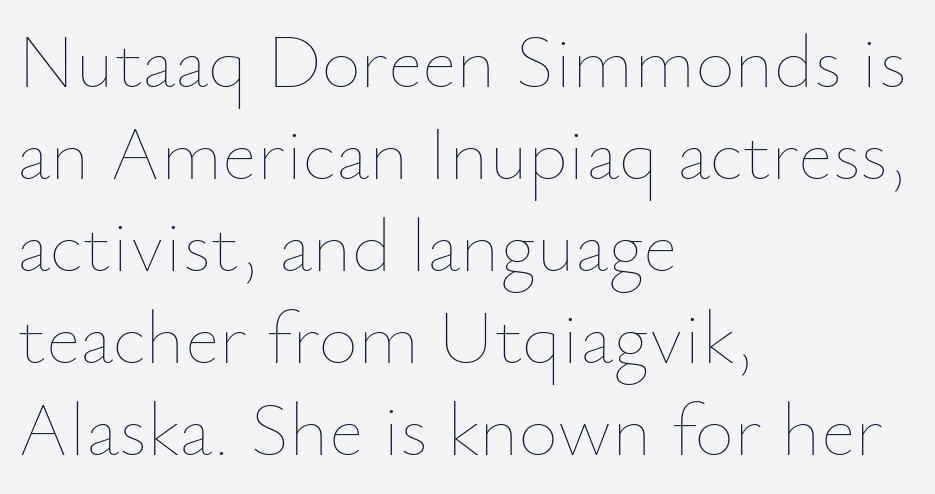
Is there any slant? The stems are plumb. Casual observation: everything's shoved over to the left. Here the glyphs are tracked normally, forming tight word shapes. Varying glyph widths throughout — classic text-font behaviour. No word sits above an underline. Nothing heavy about these letters — not bold at all.
